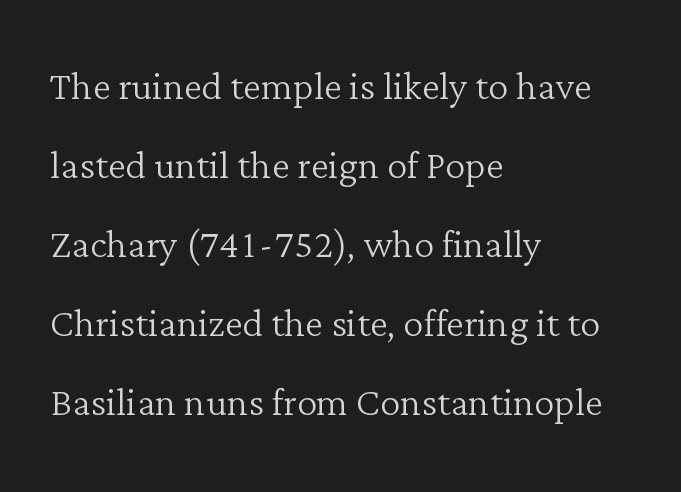
Posture: straight, roman, zero tilt. Do the characters align in a grid? No, the font is proportional. The gaps between neighbouring characters are ordinary and unremarkable. The strip under each line holds only bare page. No letter is thick-stroked: the sample isn't bold.
